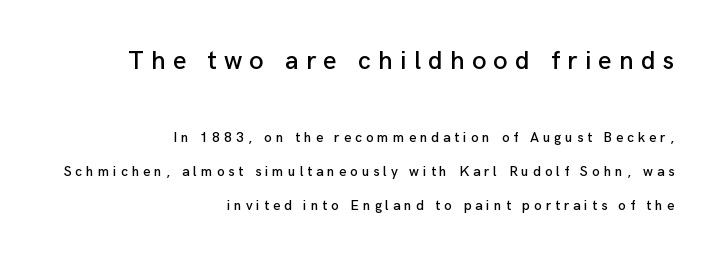
Airy leading. The baseline area is clear. Does the copy run flush right? Yes — the right margin is perfectly even. Spacing between characters has been opened up far beyond the box default.
